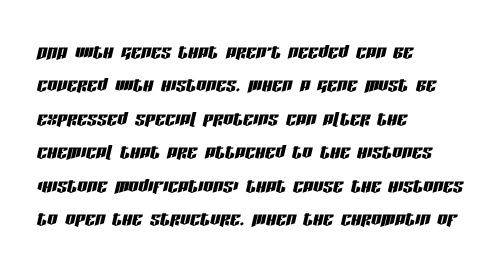
Q: Is the text italic (slanted)? A: Yes, it leans right by about 13 degrees.
Q: Is the text underlined? A: No.
Q: How is the paragraph aligned? A: Left-aligned.
Q: Is the spacing between letters normal or unusually wide? A: Normal.
Q: Is the spacing between lines tight, normal or loose? A: Normal.
